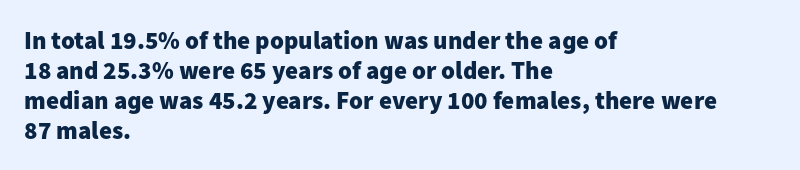
Q: Is the text bold? A: Yes.
Q: Is the text italic (slanted)? A: No, it is upright.
Q: Is the text underlined? A: No.
Q: How is the paragraph aligned? A: Left-aligned.
Q: Is the spacing between letters normal or unusually wide? A: Normal.
